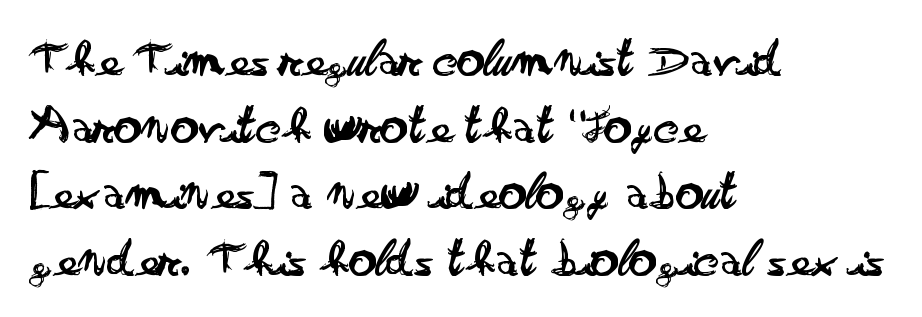
Q: Is the text bold? A: No.
Q: Is the text italic (slanted)? A: No, it is upright.
Q: Is the typeface a serif or a sans-serif typeface? A: Sans-serif.
Q: Is the text underlined? A: No.
Q: How is the paragraph aligned? A: Left-aligned.
Q: Is the spacing between letters normal or unusually wide? A: Normal.
Q: Width (condensed, normal, or wide)? A: Wide.
Q: Stroke contrast? A: Low.
Q: x-height? A: Small.
Q: Monospaced? A: No.
